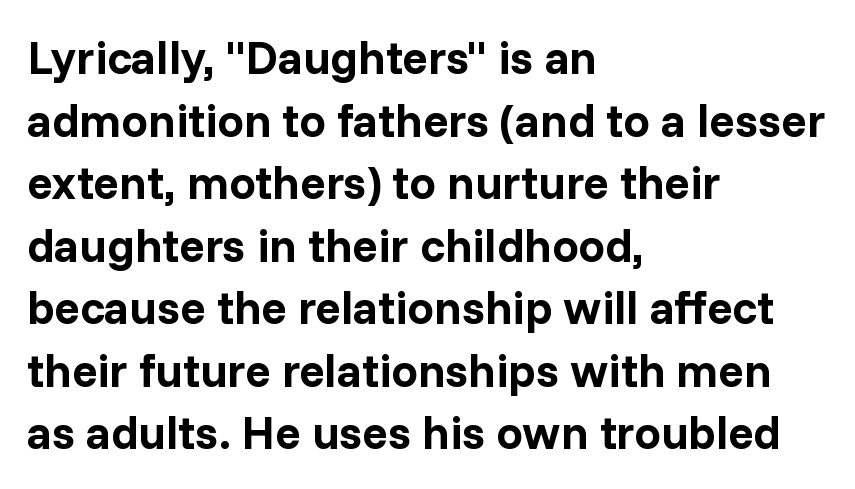
Q: Is the text bold? A: Yes.
Q: Is the text italic (slanted)? A: No, it is upright.
Q: Is the typeface a serif or a sans-serif typeface? A: Sans-serif.
Q: Is the text underlined? A: No.
Q: How is the paragraph aligned? A: Left-aligned.
Q: Is the spacing between letters normal or unusually wide? A: Normal.
Q: Is the spacing between lines tight, normal or loose? A: Normal.
Q: Width (condensed, normal, or wide)? A: Normal.
Q: Stroke contrast? A: Low.
Q: x-height? A: Medium.
Q: Monospaced? A: No.
